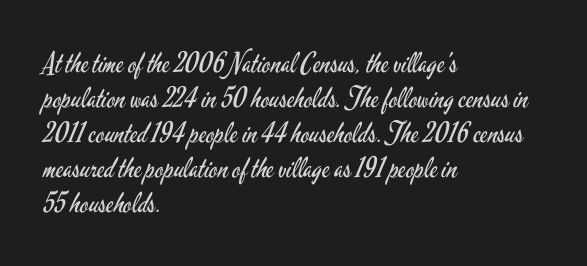
Q: Is the text bold? A: No.
Q: Is the text italic (slanted)? A: Yes.
Q: Is the typeface a serif or a sans-serif typeface? A: Sans-serif.
Q: Is the text underlined? A: No.
Q: How is the paragraph aligned? A: Left-aligned.
Q: Is the spacing between letters normal or unusually wide? A: Normal.
Q: Is the spacing between lines tight, normal or loose? A: Normal.
Q: Width (condensed, normal, or wide)? A: Condensed.
Q: Stroke contrast? A: Low.
Q: x-height? A: Small.
Q: Monospaced? A: No.
